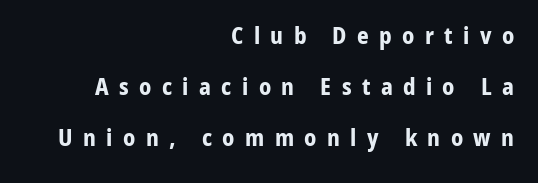
These words are printed bold, with thick strokes throughout. The area under the type is left untouched. This block would shrink considerably if given ordinary leading; it's expanded now. The passage is arranged like a letterhead date or caption credit — flush right.
